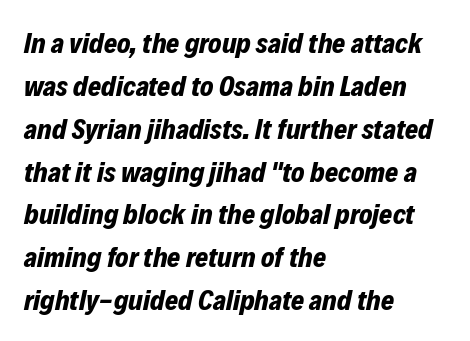
Q: Is the text bold? A: Yes.
Q: Is the text italic (slanted)? A: Yes, it leans right by about 12 degrees.
Q: Is the text underlined? A: No.
Q: How is the paragraph aligned? A: Left-aligned.
Q: Is the spacing between letters normal or unusually wide? A: Normal.
Q: Is the spacing between lines tight, normal or loose? A: Normal.
Q: Width (condensed, normal, or wide)? A: Normal.
Q: Stroke contrast? A: Low.
Q: x-height? A: Medium.
Q: Monospaced? A: No.
